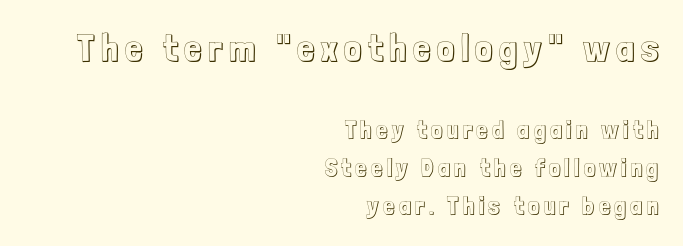
The image shows 38 px condensed type, upright; set right-aligned, normal line spacing (1.53x), not underlined; the first (top) block is 1.52x larger; a medium x-height.
